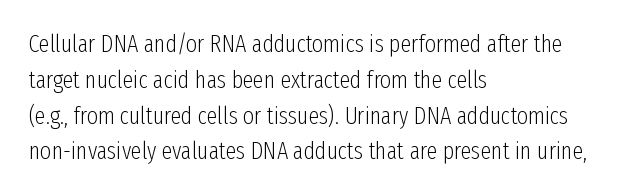
Q: Is the text bold? A: No.
Q: Is the text italic (slanted)? A: No, it is upright.
Q: Is the text underlined? A: No.
Q: How is the paragraph aligned? A: Left-aligned.
Q: Is the spacing between letters normal or unusually wide? A: Normal.
Q: Is the spacing between lines tight, normal or loose? A: Normal.
